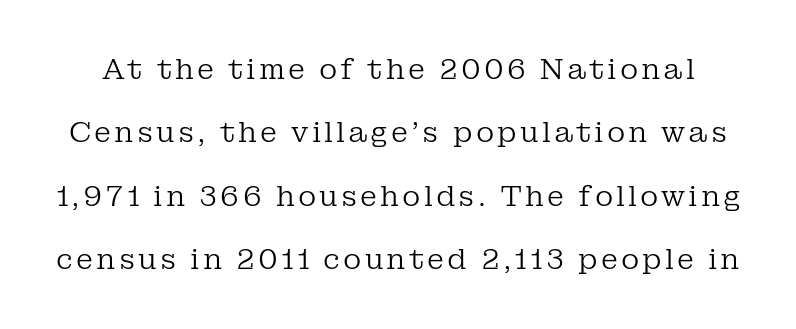
{"serif": "yes", "italic": "no", "bold": "no", "weight": "regular", "width": "normal", "stroke_contrast": "low", "x_height": "medium", "monospaced": "no", "underline": "no", "line_spacing": "loose", "line_spacing_ratio": 2.26, "glyph_px": 28}
